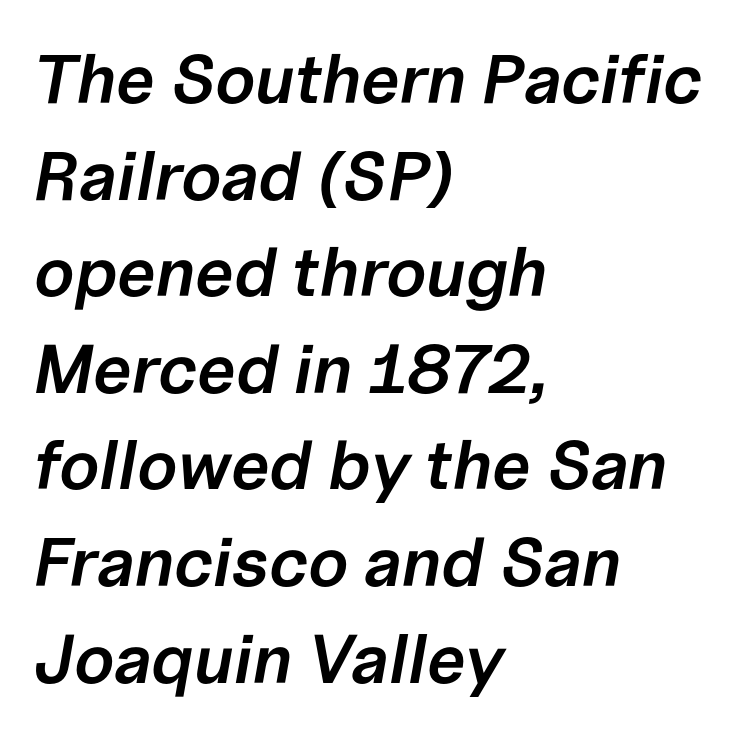
{"italic": "yes", "lean": "right", "slant_degrees": 10, "bold": "semi", "weight": "semibold", "width": "normal", "stroke_contrast": "low", "x_height": "medium", "monospaced": "no", "underline": "no", "align": "left", "line_spacing": "normal", "line_spacing_ratio": 1.4, "letter_spacing": "normal", "letter_spacing_em": 0.0, "glyph_px": 69}
